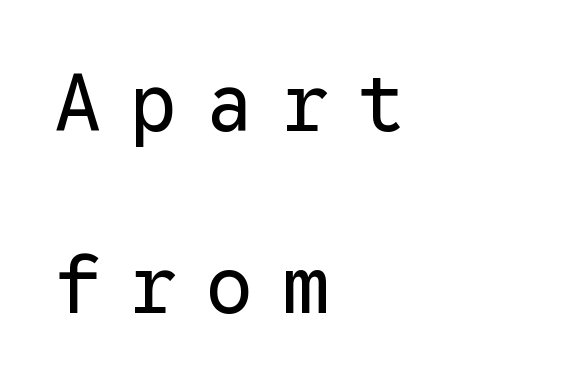
Q: Is the text bold? A: No.
Q: Is the text italic (slanted)? A: No, it is upright.
Q: Is the typeface a serif or a sans-serif typeface? A: Sans-serif.
Q: Is the text underlined? A: No.
Q: How is the paragraph aligned? A: Left-aligned.
Q: Is the spacing between letters normal or unusually wide? A: Unusually wide.
Q: Is the spacing between lines tight, normal or loose? A: Loose.
Q: Width (condensed, normal, or wide)? A: Normal.
Q: Stroke contrast? A: Low.
Q: x-height? A: Medium.
Q: Monospaced? A: Yes.
